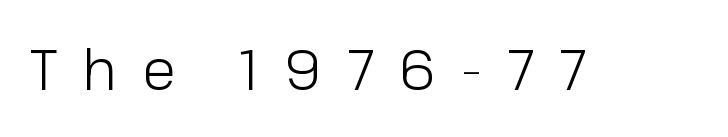
The image shows 56 px light sans-serif type, upright; set unusually wide letter spacing (+0.45 em), not underlined; low stroke contrast and a medium x-height.
